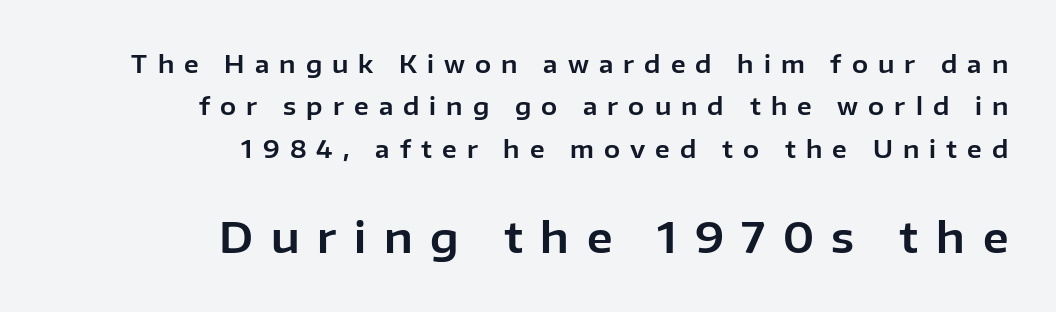
{"serif": "no", "italic": "no", "width": "normal", "stroke_contrast": "low", "x_height": "medium", "monospaced": "no", "underline": "no", "align": "right", "line_spacing_ratio": 1.77, "letter_spacing": "wide", "letter_spacing_em": 0.42, "larger_block": "second", "size_ratio": 1.75, "glyph_px": 42}
